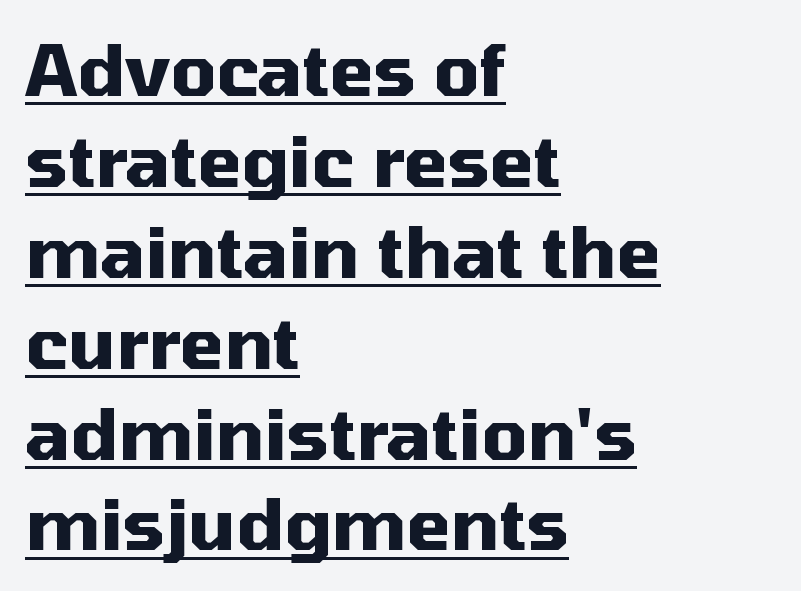
The image shows 71 px heavy sans-serif type, upright; set left-aligned, normal line spacing (1.28x), normal letter spacing, underlined; medium stroke contrast and a medium x-height.
